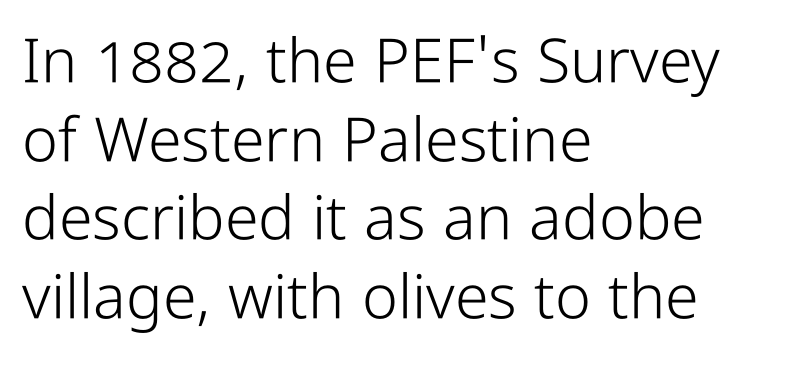
The image shows 61 px light, condensed sans-serif type, upright; set left-aligned, normal line spacing (1.29x), normal letter spacing, not underlined; low stroke contrast and a medium x-height.
